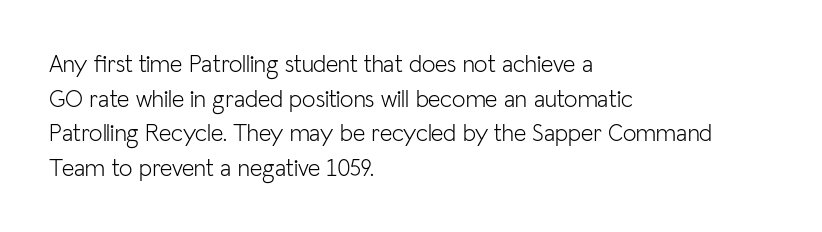
Q: Is the text bold? A: No.
Q: Is the text italic (slanted)? A: No, it is upright.
Q: Is the text underlined? A: No.
Q: How is the paragraph aligned? A: Left-aligned.
Q: Is the spacing between letters normal or unusually wide? A: Normal.
Q: Is the spacing between lines tight, normal or loose? A: Normal.
